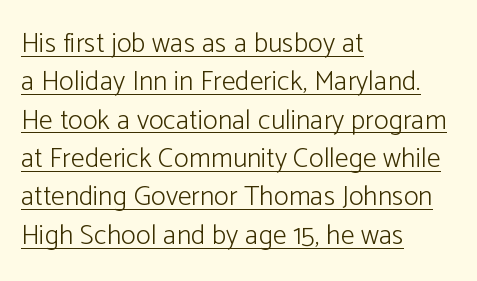
Q: Is the text bold? A: No.
Q: Is the text italic (slanted)? A: No, it is upright.
Q: Is the typeface a serif or a sans-serif typeface? A: Sans-serif.
Q: Is the text underlined? A: Yes.
Q: How is the paragraph aligned? A: Left-aligned.
Q: Is the spacing between letters normal or unusually wide? A: Normal.
Q: Is the spacing between lines tight, normal or loose? A: Normal.
Q: Width (condensed, normal, or wide)? A: Normal.
Q: Stroke contrast? A: Low.
Q: x-height? A: Medium.
Q: Monospaced? A: No.
